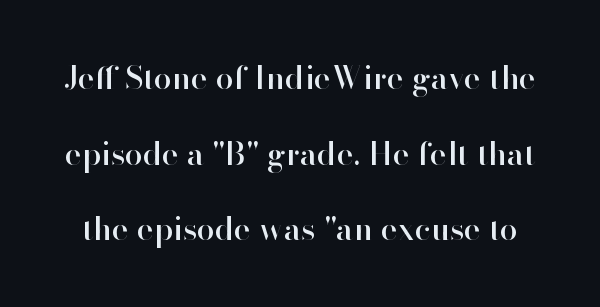
{"serif": "no", "italic": "no", "width": "normal", "stroke_contrast": "high", "x_height": "small", "monospaced": "no", "underline": "no", "line_spacing": "loose", "line_spacing_ratio": 2.36, "letter_spacing": "normal", "letter_spacing_em": 0.0, "glyph_px": 32}
